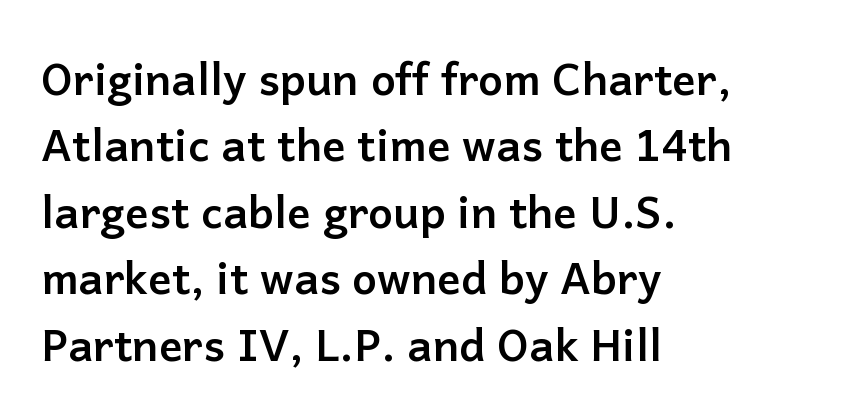
This is roman type, the default non-slanted kind. This block has exactly the height ordinary leading produces. Observe the absence of serifs on each vertical stroke in this sample. These lines are rendered in a variable-pitch font.
